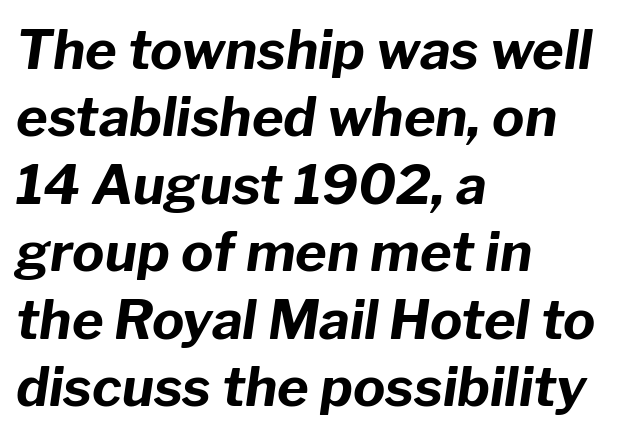
The image shows 54 px bold type, italic (leaning right); set left-aligned, normal line spacing (1.25x), normal letter spacing, not underlined; low stroke contrast and a medium x-height.
